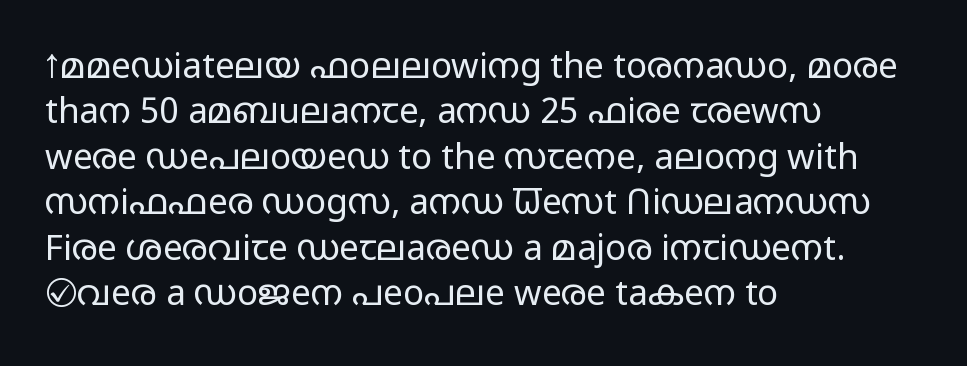
The image shows 35 px light, wide sans-serif type, upright; set left-aligned, normal line spacing (1.3x), normal letter spacing, not underlined; low stroke contrast and a medium x-height.
